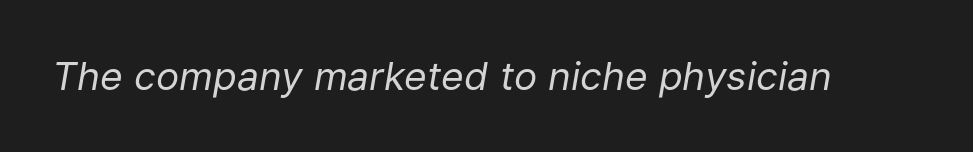
Q: Is the text bold? A: No.
Q: Is the text italic (slanted)? A: Yes, it leans right by about 9 degrees.
Q: Is the text underlined? A: No.
Q: Is the spacing between letters normal or unusually wide? A: Normal.
Q: Width (condensed, normal, or wide)? A: Normal.
Q: Stroke contrast? A: Low.
Q: x-height? A: Medium.
Q: Monospaced? A: No.
